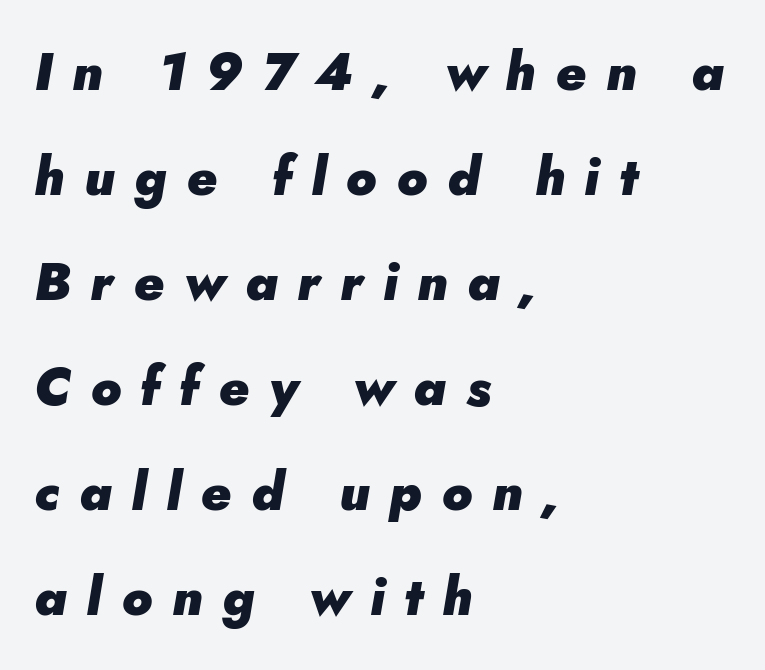
This sample has the flowing, uneven cadence of proportional lettering. The tracking jumps out immediately: characters are airy and widely separated. A typesetter would mark this as italic. Each line starts at the same left margin while the right side varies. Vertically, the passage feels expansive, rows floating well apart.
